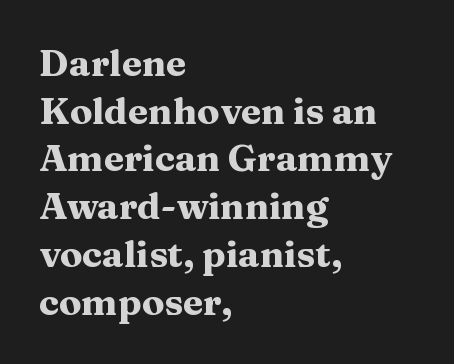
The image shows 37 px heavy, wide serif type, upright; set left-aligned, normal line spacing (1.29x), normal letter spacing, not underlined; medium stroke contrast and a medium x-height.
